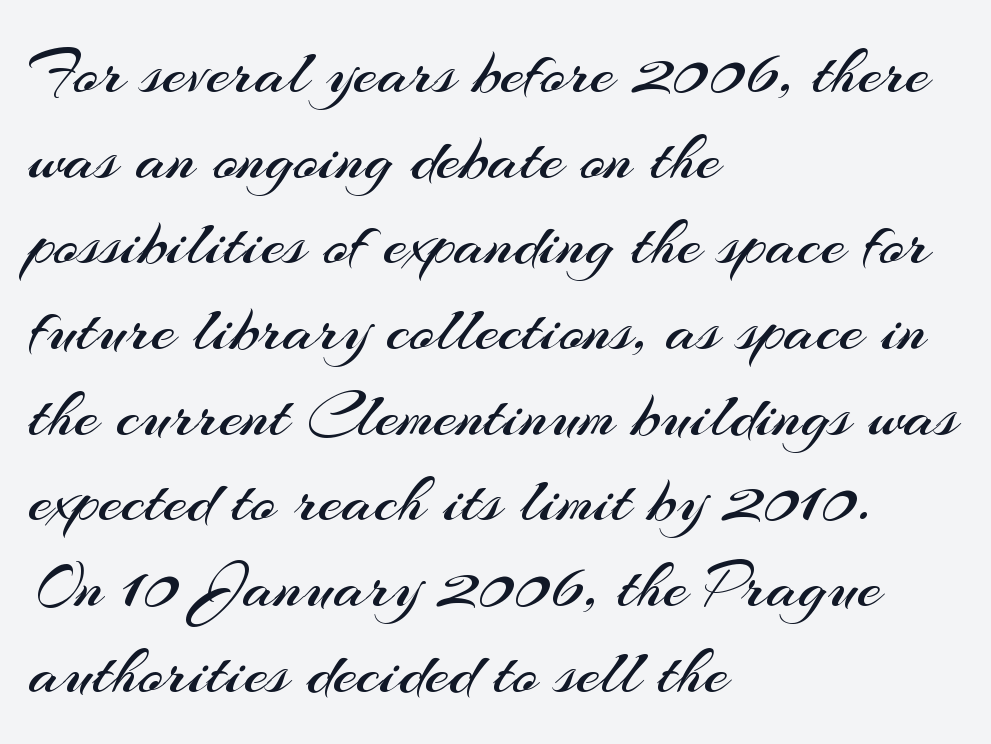
The image shows 68 px regular-weight sans-serif type; set left-aligned, normal line spacing (1.26x), normal letter spacing, not underlined; medium stroke contrast and a small x-height.
